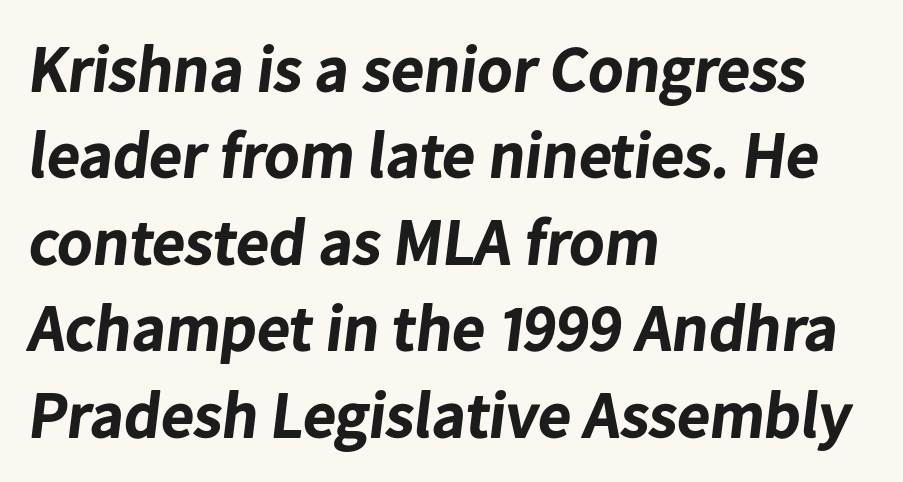
Whoever set this chose a conventional vertical rhythm. Descenders are the only things crossing below the line. These lines are rendered in a variable-pitch font. The ragged edge is on the right, which tells us the setting is flush left. A typesetter would call this zero additional tracking. Grotesque or geometric, the face here clearly has no serifs.
